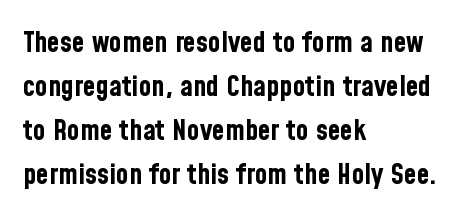
The image shows 29 px bold, condensed sans-serif type, upright; set left-aligned, normal line spacing (1.52x), normal letter spacing, not underlined; low stroke contrast and a medium x-height.
